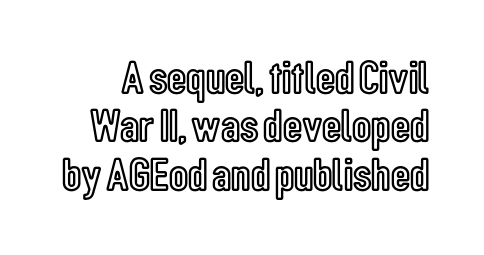
Q: Is the text italic (slanted)? A: No, it is upright.
Q: Is the text underlined? A: No.
Q: Is the spacing between letters normal or unusually wide? A: Normal.
Q: Is the spacing between lines tight, normal or loose? A: Tight.
Q: Width (condensed, normal, or wide)? A: Condensed.
Q: x-height? A: Medium.
Q: Monospaced? A: No.
